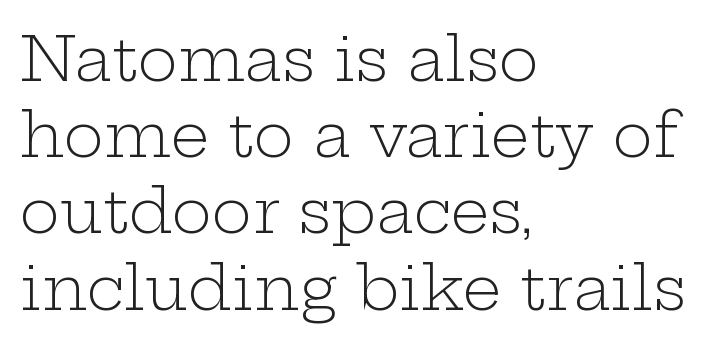
Just letters on the line, the space beneath them empty. Looks like regular typesetting: each glyph gets only the width it needs. The vertical gap from one line to the next is medium. The typeface has the unassuming heft of standard copy or less. There is no visible air inserted between adjacent glyphs.
